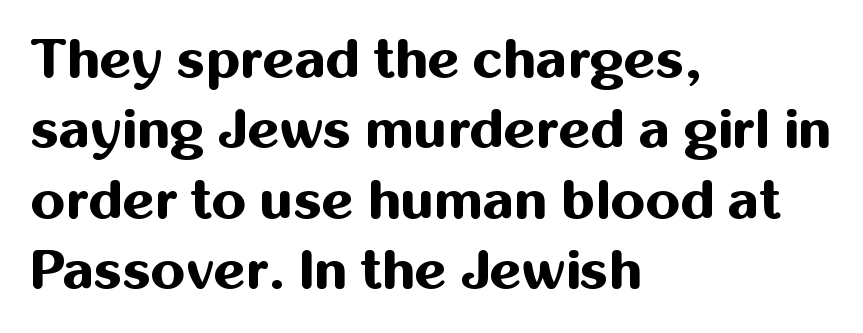
Casual observation: everything's shoved over to the left. The font's upright variant was chosen for this text. You can tell from the bare stems that sans-serif type was used. Typographic density is high because the face is bold. The horizontal fit of the characters is conventional and even. This rendering features lettering with no underline.
